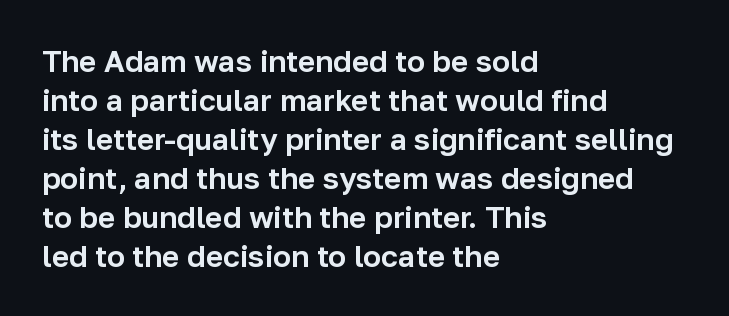
Line spacing here is normal. Words appear dense and cohesive because spacing is normal. Horizontal alignment here is leftward, the default for most running prose. Italic? Not at all — the glyphs are vertical. Classification — sans serif.
